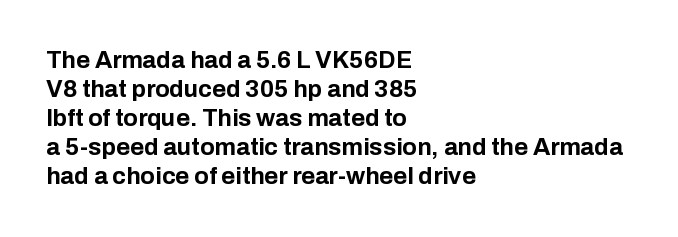
Q: Is the text bold? A: Yes.
Q: Is the text italic (slanted)? A: No, it is upright.
Q: Is the text underlined? A: No.
Q: How is the paragraph aligned? A: Left-aligned.
Q: Is the spacing between letters normal or unusually wide? A: Normal.
